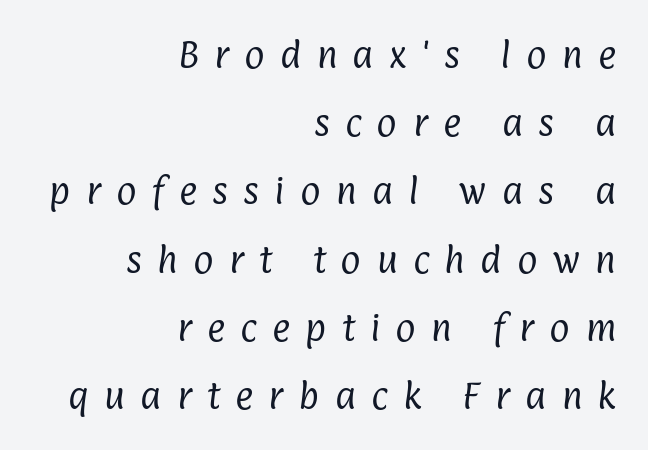
The font sits on the lighter half of the weight spectrum, regular included. Short and long lines alike share a common ending point at right. The glyphs in this specimen are sans serif. The passage shown is typed in a proportional face where columns would drift. Glyph-to-glyph distance is far greater than everyday printed text.
